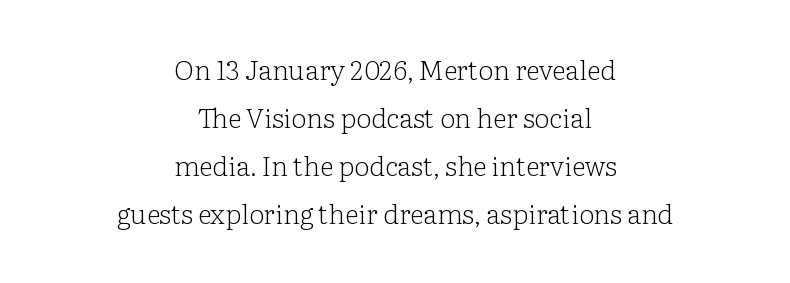
{"italic": "no", "bold": "no", "underline": "no", "align": "center", "line_spacing_ratio": 1.78, "letter_spacing": "normal", "letter_spacing_em": 0.0, "glyph_px": 27}
